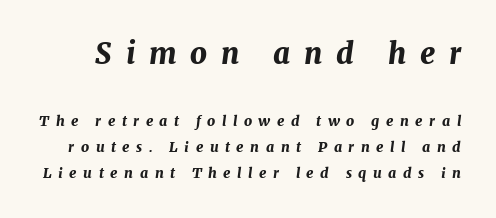
The image shows 29 px bold type, italic (leaning right); set line spacing 1.86x, unusually wide letter spacing (+0.47 em), not underlined; the first (top) block is 2.07x larger; medium stroke contrast and a medium x-height.
